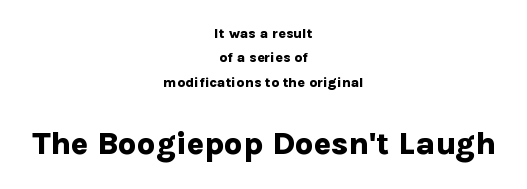
The baseline area is clear. The passage shown is typed in a proportional face where columns would drift. The second block has been scaled up relative to the first. Unlike italic type, these characters show no tilt at all. The tracking reads as untouched default to a designer's eye.
